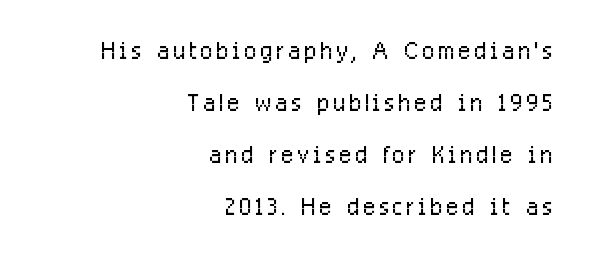
Nothing sits at the stroke ends, so this counts as sans-serif. This rendering features lettering with no underline. Honestly, the row spacing looks completely unremarkable. The rag falls on the left side of this text block.
